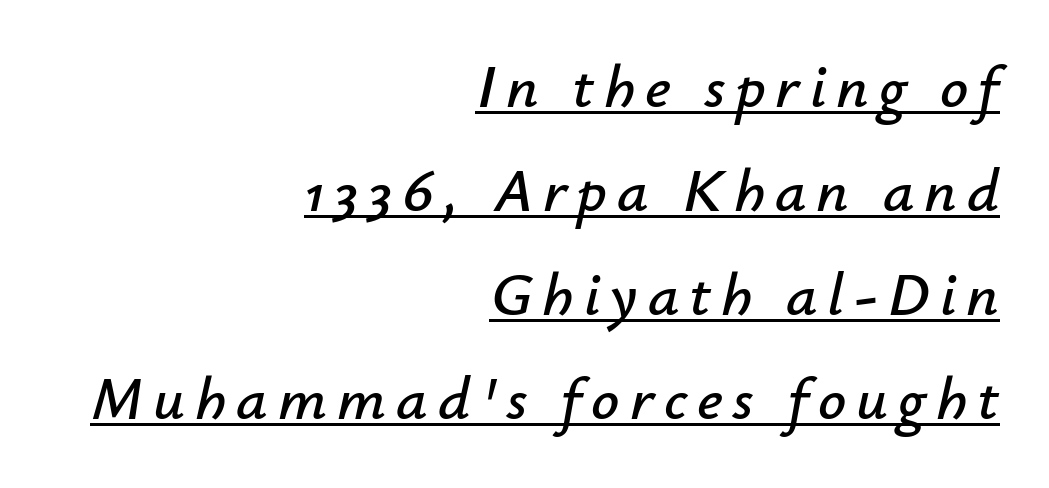
The image shows 62 px text type, italic (leaning right); set right-aligned, normal line spacing (1.68x), underlined; low stroke contrast and a small x-height.
